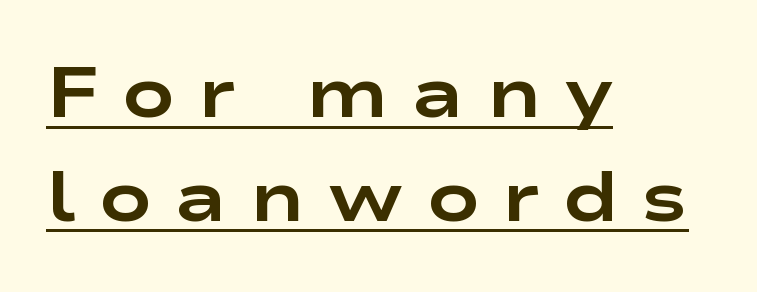
The image shows 70 px bold, wide sans-serif type, upright; set left-aligned, normal line spacing (1.48x), unusually wide letter spacing (+0.32 em), underlined; low stroke contrast and a medium x-height.
